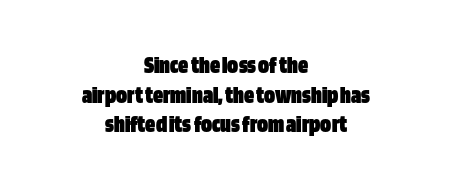
The image shows 25 px bold type, upright; set centered, line spacing 1.19x, normal letter spacing, not underlined.
